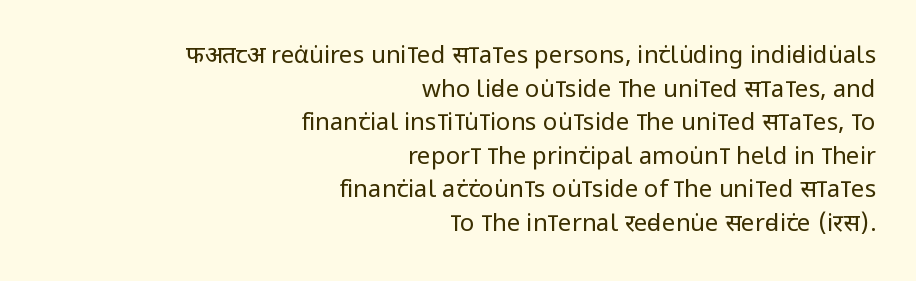
Quick note: not italic, upright. Honestly, there is no underline to notice here at all. The line texture is even and compact thanks to regular tracking. Honestly, the row spacing looks completely unremarkable. This rendering uses right alignment, leaving the left contour irregular. The letters look calm and open, with moderate or lighter stems.
